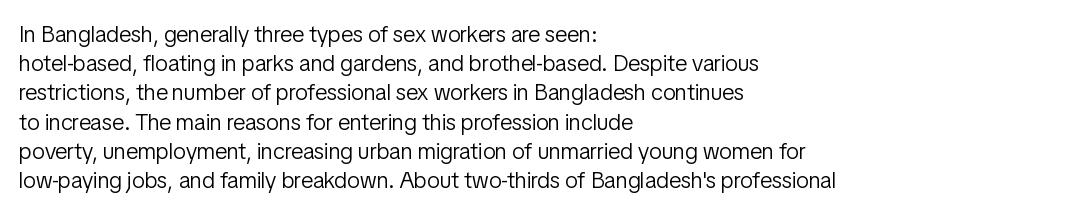
{"italic": "no", "bold": "no", "underline": "no", "align": "left", "line_spacing": "normal", "line_spacing_ratio": 1.27, "letter_spacing": "normal", "letter_spacing_em": 0.0, "glyph_px": 23}
